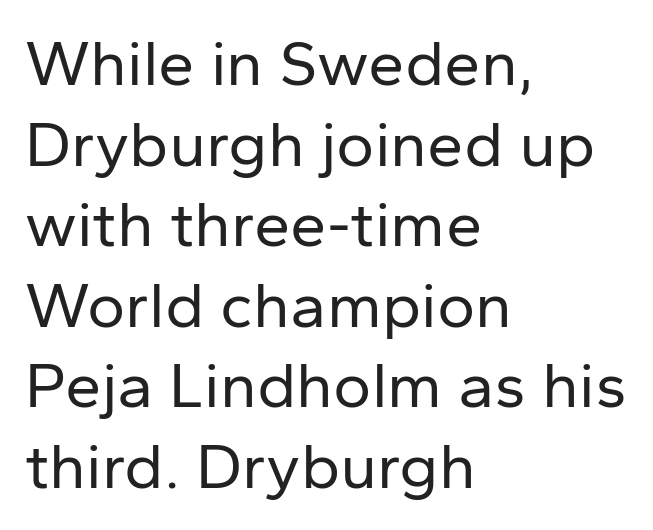
{"serif": "no", "italic": "no", "bold": "no", "weight": "regular", "width": "normal", "stroke_contrast": "low", "x_height": "medium", "monospaced": "no", "underline": "no", "align": "left", "line_spacing_ratio": 1.24, "letter_spacing": "normal", "letter_spacing_em": 0.0, "glyph_px": 65}
